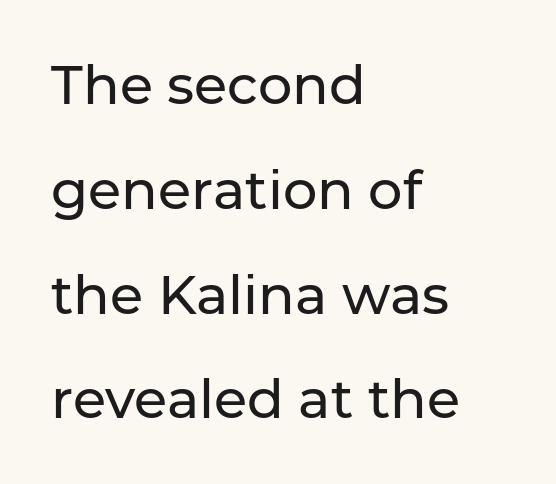
Q: Is the text italic (slanted)? A: No, it is upright.
Q: Is the typeface a serif or a sans-serif typeface? A: Sans-serif.
Q: Is the text underlined? A: No.
Q: How is the paragraph aligned? A: Left-aligned.
Q: Is the spacing between letters normal or unusually wide? A: Normal.
Q: Is the spacing between lines tight, normal or loose? A: Loose.
Q: Width (condensed, normal, or wide)? A: Normal.
Q: Stroke contrast? A: Low.
Q: x-height? A: Medium.
Q: Monospaced? A: No.
